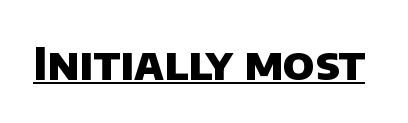
The image shows 45 px heavy sans-serif type; set normal letter spacing, underlined; low stroke contrast and a large x-height.
